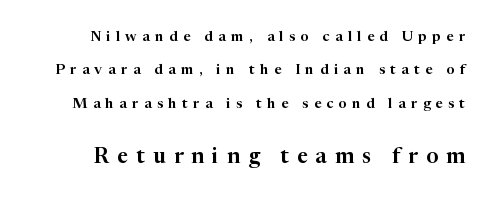
{"italic": "no", "underline": "no", "line_spacing": "loose", "line_spacing_ratio": 2.38, "letter_spacing": "wide", "letter_spacing_em": 0.39, "larger_block": "second", "size_ratio": 1.5, "glyph_px": 21}
